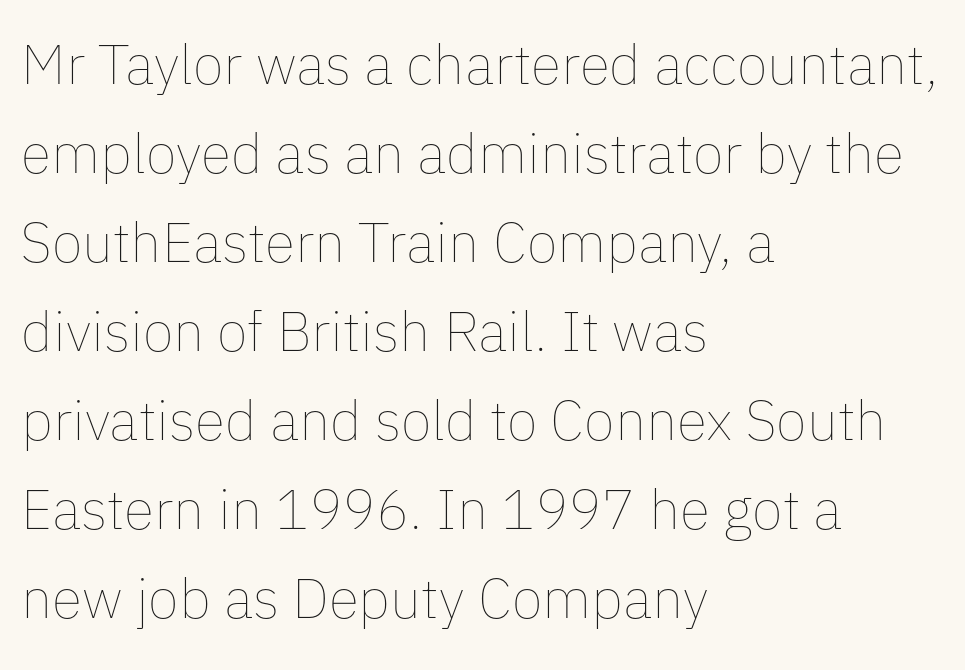
Weight: in the light-to-regular range. The compositor pushed each line to the left boundary. The line texture is even and compact thanks to regular tracking. One glance says typical: line gaps are just what's usual. Spacing verdict: proportional, widths tailored to each character.
